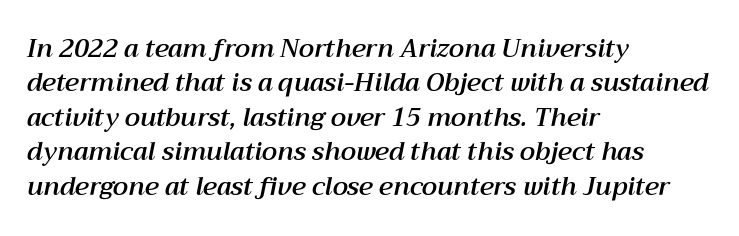
The compositor pushed each line to the left boundary. The leading is moderate, giving the passage an even texture. Characters follow at the spacing the type designer built in. The rendering applies a slant to the glyphs. The space beneath each line is pristine and unruled.
